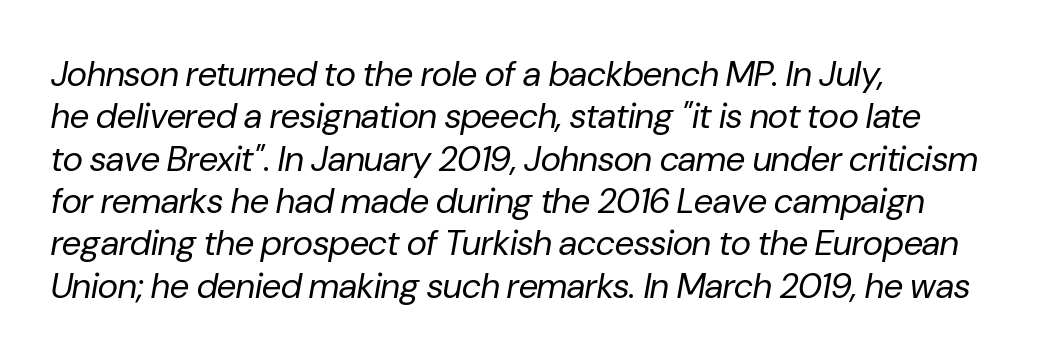
Nobody touched the tracking dial on this one. Stem width sits at or under what a default text font uses. Each line starts at the same left margin while the right side varies. Is this a fixed-width face? No — the glyphs have proportional, varying widths. The passage shown is not underscored anywhere. These lines were composed using italics.
